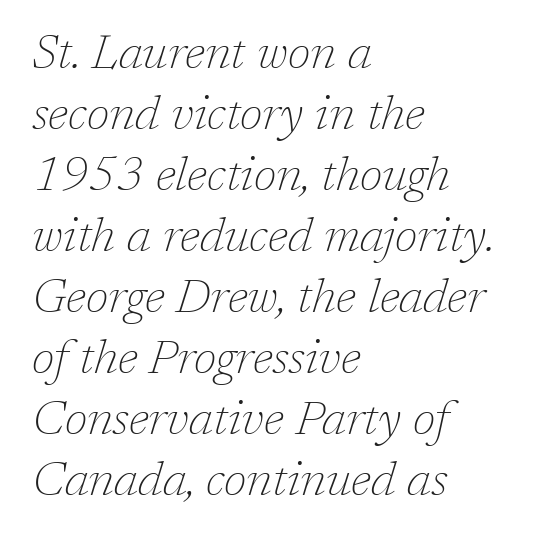
Q: Is the text bold? A: No.
Q: Is the text italic (slanted)? A: Yes, it leans right by about 17 degrees.
Q: Is the typeface a serif or a sans-serif typeface? A: Serif.
Q: Is the text underlined? A: No.
Q: How is the paragraph aligned? A: Left-aligned.
Q: Is the spacing between letters normal or unusually wide? A: Normal.
Q: Is the spacing between lines tight, normal or loose? A: Normal.
Q: Width (condensed, normal, or wide)? A: Normal.
Q: Stroke contrast? A: Low.
Q: x-height? A: Medium.
Q: Monospaced? A: No.
